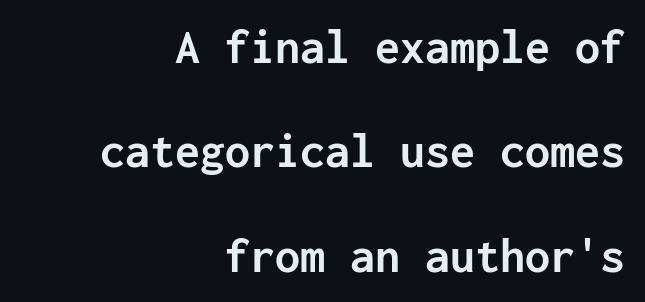
The image shows 50 px semibold sans-serif type, upright, monospaced; set right-aligned, loose line spacing (2.09x), normal letter spacing, not underlined; low stroke contrast and a medium x-height.
